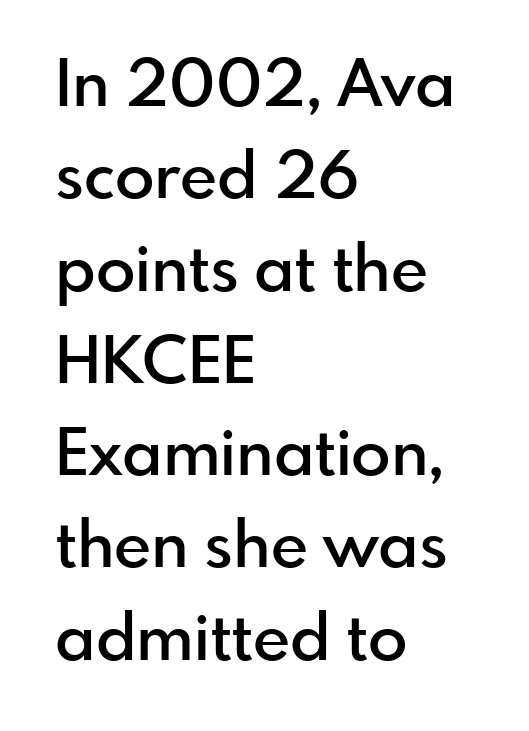
The image shows 65 px semibold sans-serif type, upright; set left-aligned, normal line spacing (1.42x), normal letter spacing, not underlined; low stroke contrast and a small x-height.
